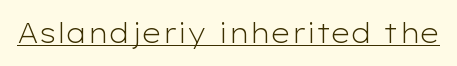
{"italic": "no", "bold": "no", "underline": "yes", "letter_spacing": "normal", "letter_spacing_em": 0.0, "glyph_px": 27}
